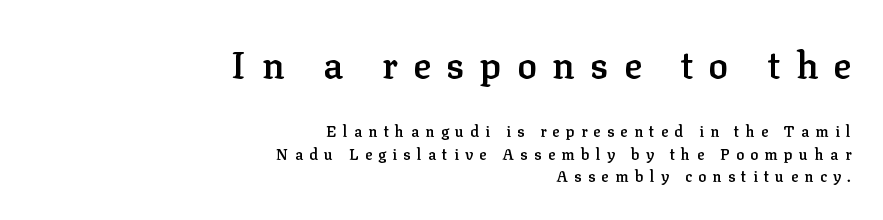
{"serif": "yes", "italic": "no", "bold": "semi", "weight": "semibold", "width": "normal", "stroke_contrast": "low", "x_height": "medium", "monospaced": "no", "underline": "no", "align": "right", "line_spacing": "normal", "line_spacing_ratio": 1.52, "letter_spacing": "wide", "letter_spacing_em": 0.42, "larger_block": "first", "size_ratio": 2.47, "glyph_px": 37}
